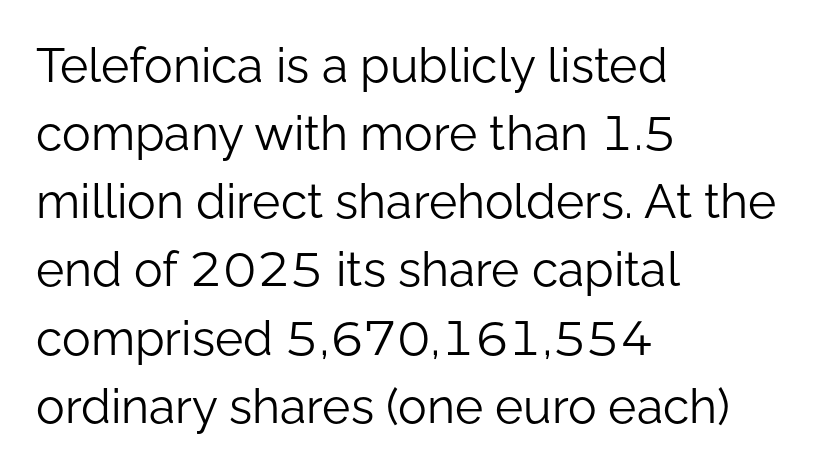
Q: Is the text bold? A: No.
Q: Is the text italic (slanted)? A: No, it is upright.
Q: Is the typeface a serif or a sans-serif typeface? A: Sans-serif.
Q: Is the text underlined? A: No.
Q: How is the paragraph aligned? A: Left-aligned.
Q: Is the spacing between letters normal or unusually wide? A: Normal.
Q: Is the spacing between lines tight, normal or loose? A: Normal.
Q: Width (condensed, normal, or wide)? A: Normal.
Q: Stroke contrast? A: Low.
Q: x-height? A: Medium.
Q: Monospaced? A: No.
